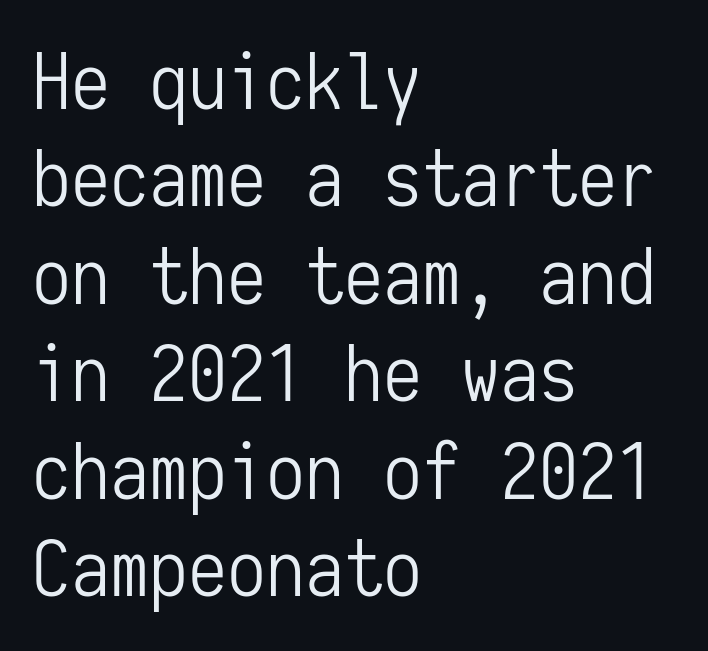
Q: Is the text bold? A: No.
Q: Is the text italic (slanted)? A: No, it is upright.
Q: Is the typeface a serif or a sans-serif typeface? A: Sans-serif.
Q: Is the text underlined? A: No.
Q: How is the paragraph aligned? A: Left-aligned.
Q: Is the spacing between letters normal or unusually wide? A: Normal.
Q: Is the spacing between lines tight, normal or loose? A: Normal.
Q: Width (condensed, normal, or wide)? A: Condensed.
Q: Stroke contrast? A: Low.
Q: x-height? A: Medium.
Q: Monospaced? A: Yes.
